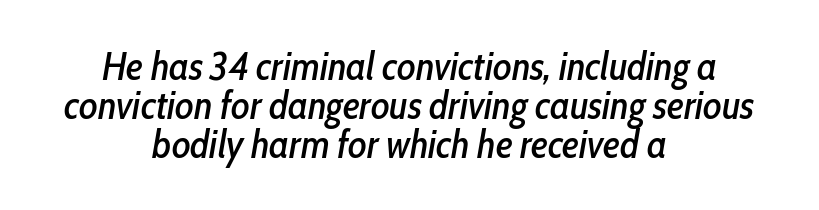
{"italic": "yes", "lean": "right", "slant_degrees": 10, "width": "condensed", "stroke_contrast": "low", "x_height": "medium", "monospaced": "no", "underline": "no", "align": "center", "line_spacing": "tight", "line_spacing_ratio": 1.0, "letter_spacing": "normal", "letter_spacing_em": 0.0, "glyph_px": 39}
